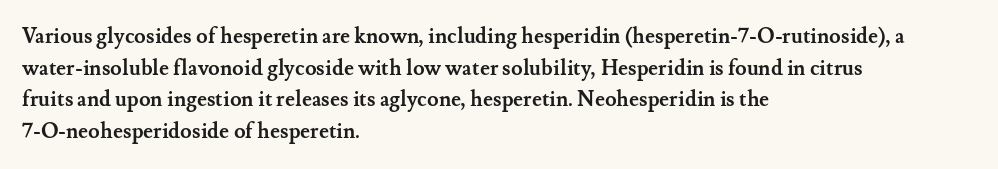
{"italic": "no", "bold": "yes", "underline": "no", "align": "left", "line_spacing": "normal", "line_spacing_ratio": 1.51, "letter_spacing": "normal", "letter_spacing_em": 0.0, "glyph_px": 21}
